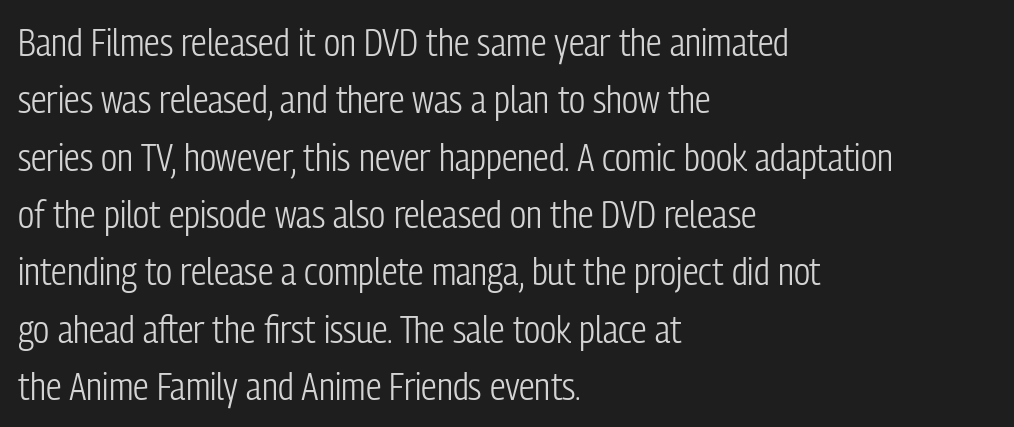
Q: Is the text bold? A: No.
Q: Is the text italic (slanted)? A: No, it is upright.
Q: Is the typeface a serif or a sans-serif typeface? A: Sans-serif.
Q: Is the text underlined? A: No.
Q: How is the paragraph aligned? A: Left-aligned.
Q: Is the spacing between letters normal or unusually wide? A: Normal.
Q: Is the spacing between lines tight, normal or loose? A: Normal.
Q: Width (condensed, normal, or wide)? A: Condensed.
Q: Stroke contrast? A: Low.
Q: x-height? A: Medium.
Q: Monospaced? A: No.
